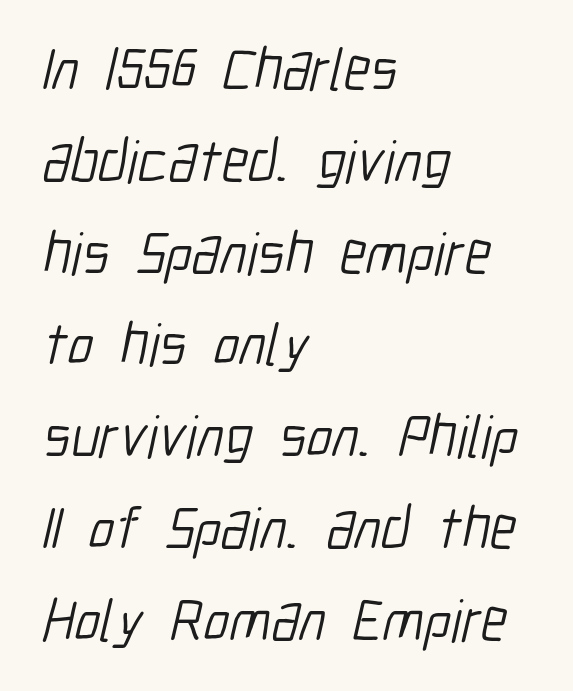
The image shows 60 px light, condensed sans-serif type; set left-aligned, normal line spacing (1.53x), normal letter spacing, not underlined; low stroke contrast and a medium x-height.
